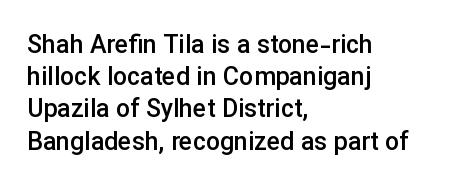
Typesetter's note: demi weight, one step under bold. What's the leading like? Ordinary, nothing unusual. Observe the ordinary spacing: letters are neighbours, not strangers. Anything drawn beneath the words? Only blank space.
